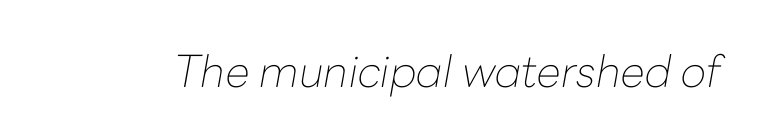
The image shows 44 px thin type, italic (leaning right); set normal letter spacing, not underlined; low stroke contrast and a medium x-height.
